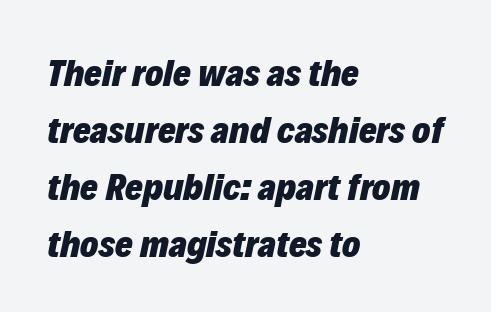
The image shows 38 px heavy type, italic (leaning right); set left-aligned, normal line spacing (1.5x), normal letter spacing, not underlined; low stroke contrast and a medium x-height.
